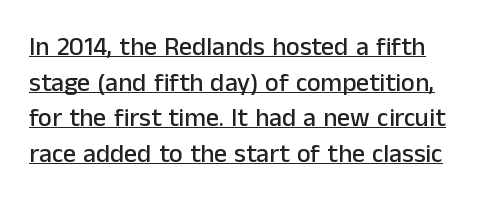
The image shows 26 px text type, upright; set normal line spacing (1.37x), normal letter spacing, underlined.
